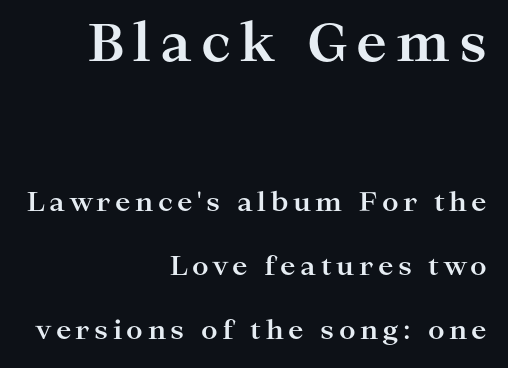
Q: Is the text bold? A: Yes.
Q: Is the text italic (slanted)? A: No, it is upright.
Q: Is the typeface a serif or a sans-serif typeface? A: Serif.
Q: Is the text underlined? A: No.
Q: How is the paragraph aligned? A: Right-aligned.
Q: Is the spacing between lines tight, normal or loose? A: Loose.
Q: Which block of text is set in a larger size, the first (top) or the second (bottom)? A: The first (top) one.
Q: Width (condensed, normal, or wide)? A: Wide.
Q: Stroke contrast? A: High.
Q: x-height? A: Medium.
Q: Monospaced? A: No.
